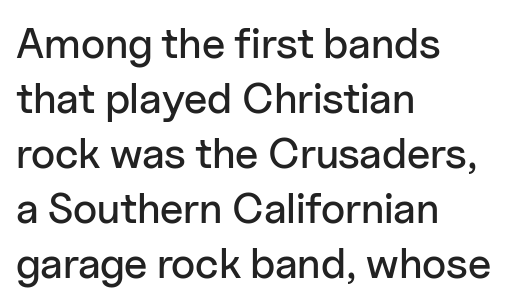
Posture: upright roman. Leftover space on each line is placed entirely after the last word. The rendering uses natural spacing where letterforms have individual widths. No extra tracking has been applied to these lines.
